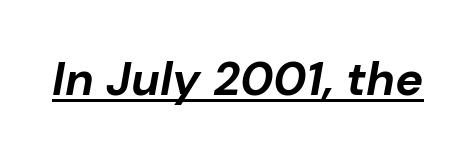
Q: Is the text bold? A: Yes.
Q: Is the text italic (slanted)? A: Yes, it leans right by about 10 degrees.
Q: Is the text underlined? A: Yes.
Q: Is the spacing between letters normal or unusually wide? A: Normal.
Q: Width (condensed, normal, or wide)? A: Normal.
Q: Stroke contrast? A: Low.
Q: x-height? A: Medium.
Q: Monospaced? A: No.
